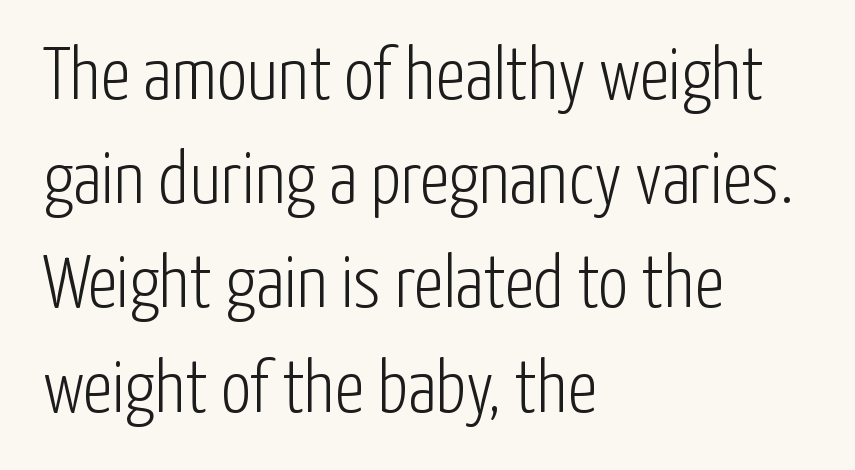
Q: Is the text bold? A: No.
Q: Is the text italic (slanted)? A: No, it is upright.
Q: Is the typeface a serif or a sans-serif typeface? A: Sans-serif.
Q: Is the text underlined? A: No.
Q: How is the paragraph aligned? A: Left-aligned.
Q: Is the spacing between letters normal or unusually wide? A: Normal.
Q: Is the spacing between lines tight, normal or loose? A: Normal.
Q: Width (condensed, normal, or wide)? A: Condensed.
Q: Stroke contrast? A: Low.
Q: x-height? A: Medium.
Q: Monospaced? A: No.
